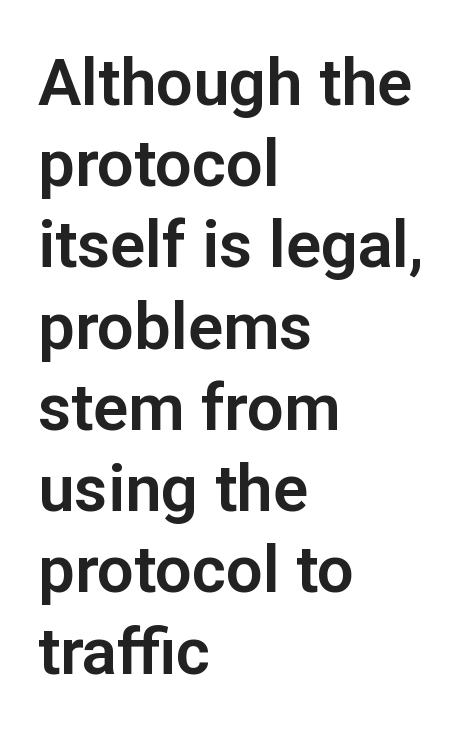
{"serif": "no", "italic": "no", "width": "normal", "stroke_contrast": "low", "x_height": "medium", "monospaced": "no", "underline": "no", "align": "left", "line_spacing": "normal", "line_spacing_ratio": 1.25, "letter_spacing": "normal", "letter_spacing_em": 0.0, "glyph_px": 65}
